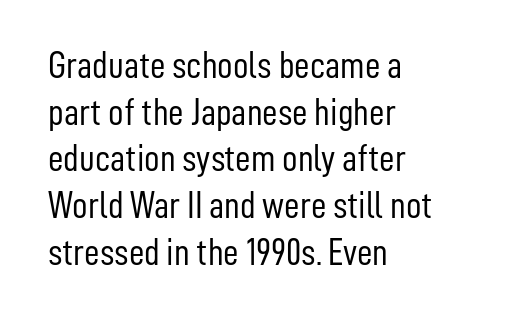
{"serif": "no", "italic": "no", "bold": "no", "weight": "light", "width": "condensed", "stroke_contrast": "low", "x_height": "medium", "monospaced": "no", "underline": "no", "align": "left", "line_spacing_ratio": 1.23, "letter_spacing": "normal", "letter_spacing_em": 0.0, "glyph_px": 38}
